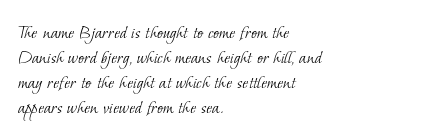
{"bold": "no", "underline": "no", "align": "left", "line_spacing": "normal", "line_spacing_ratio": 1.25, "letter_spacing": "normal", "letter_spacing_em": 0.0, "glyph_px": 20}
